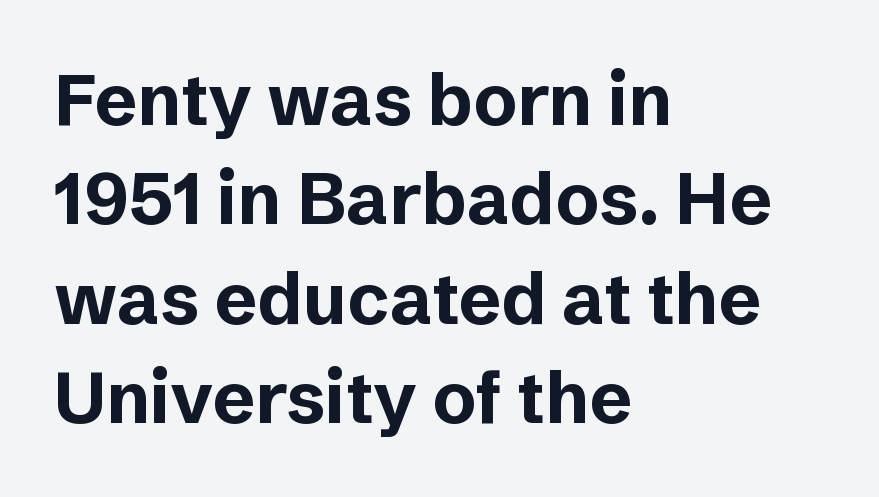
Q: Is the text bold? A: Yes.
Q: Is the text italic (slanted)? A: No, it is upright.
Q: Is the typeface a serif or a sans-serif typeface? A: Sans-serif.
Q: Is the text underlined? A: No.
Q: How is the paragraph aligned? A: Left-aligned.
Q: Is the spacing between letters normal or unusually wide? A: Normal.
Q: Is the spacing between lines tight, normal or loose? A: Normal.
Q: Width (condensed, normal, or wide)? A: Normal.
Q: Stroke contrast? A: Low.
Q: x-height? A: Medium.
Q: Monospaced? A: No.
